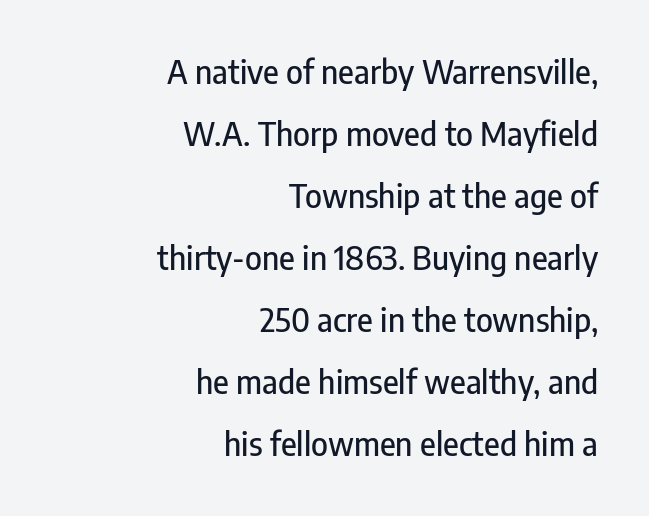
Q: Is the text italic (slanted)? A: No, it is upright.
Q: Is the typeface a serif or a sans-serif typeface? A: Sans-serif.
Q: Is the text underlined? A: No.
Q: How is the paragraph aligned? A: Right-aligned.
Q: Is the spacing between letters normal or unusually wide? A: Normal.
Q: Is the spacing between lines tight, normal or loose? A: Loose.
Q: Width (condensed, normal, or wide)? A: Condensed.
Q: Stroke contrast? A: Low.
Q: x-height? A: Medium.
Q: Monospaced? A: No.
